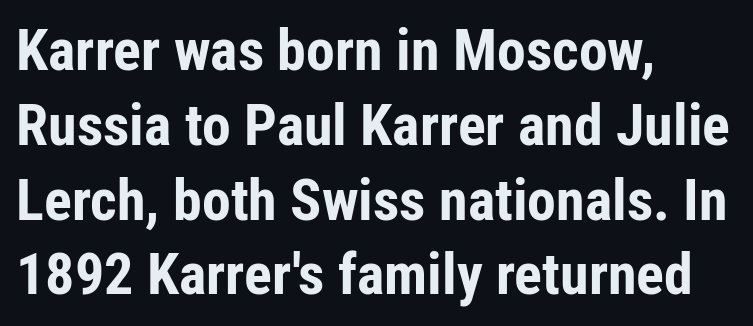
{"serif": "no", "italic": "no", "bold": "yes", "weight": "bold", "width": "condensed", "stroke_contrast": "low", "x_height": "medium", "monospaced": "no", "underline": "no", "align": "left", "line_spacing": "normal", "line_spacing_ratio": 1.29, "letter_spacing": "normal", "letter_spacing_em": 0.0, "glyph_px": 58}
